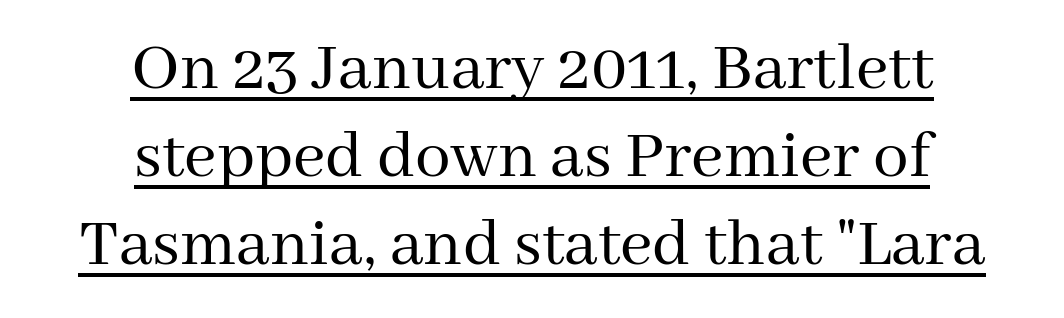
Q: Is the text bold? A: No.
Q: Is the text italic (slanted)? A: No, it is upright.
Q: Is the typeface a serif or a sans-serif typeface? A: Serif.
Q: Is the text underlined? A: Yes.
Q: How is the paragraph aligned? A: Centered.
Q: Is the spacing between letters normal or unusually wide? A: Normal.
Q: Width (condensed, normal, or wide)? A: Normal.
Q: Stroke contrast? A: Medium.
Q: x-height? A: Medium.
Q: Monospaced? A: No.
